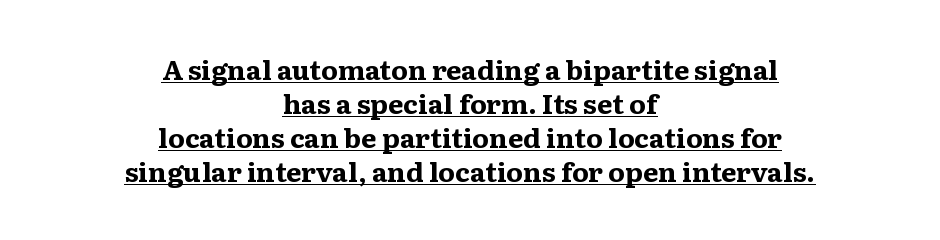
{"italic": "no", "bold": "yes", "underline": "yes", "align": "center", "line_spacing": "normal", "line_spacing_ratio": 1.26, "letter_spacing": "normal", "letter_spacing_em": 0.0, "glyph_px": 27}
